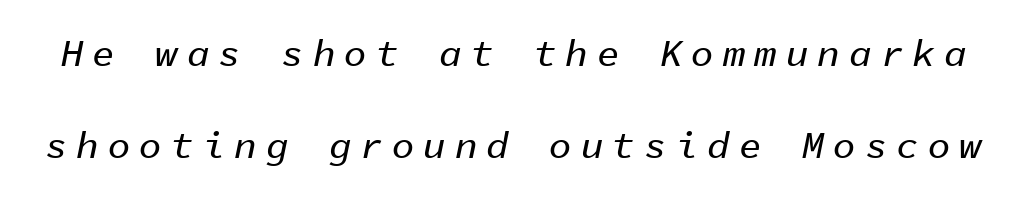
The image shows 38 px text type, italic (leaning right), monospaced; set loose line spacing (2.43x), unusually wide letter spacing (+0.23 em), not underlined; low stroke contrast and a medium x-height.
